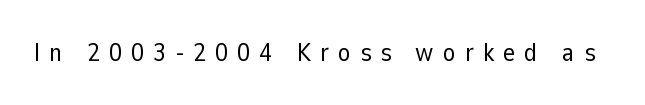
Q: Is the text bold? A: No.
Q: Is the text italic (slanted)? A: No, it is upright.
Q: Is the text underlined? A: No.
Q: Is the spacing between letters normal or unusually wide? A: Unusually wide.
